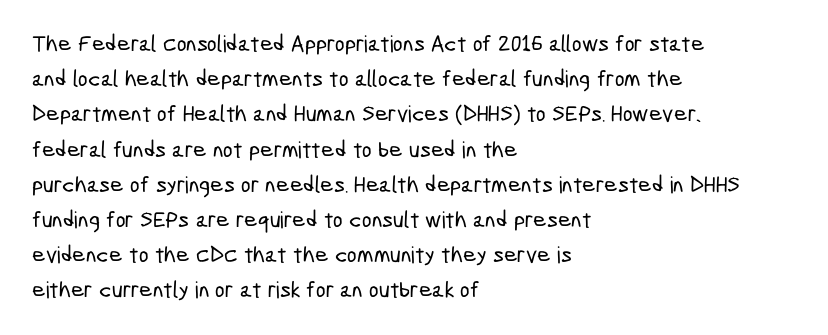
Q: Is the text underlined? A: No.
Q: How is the paragraph aligned? A: Left-aligned.
Q: Is the spacing between letters normal or unusually wide? A: Normal.
Q: Is the spacing between lines tight, normal or loose? A: Normal.
